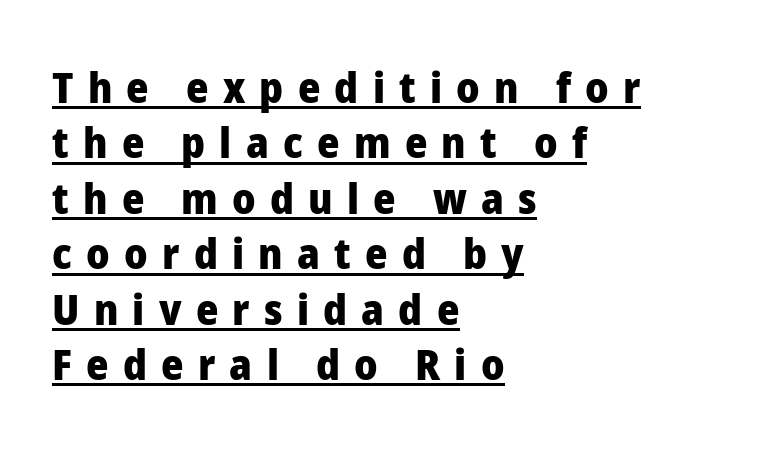
Q: Is the text bold? A: Yes.
Q: Is the text italic (slanted)? A: No, it is upright.
Q: Is the typeface a serif or a sans-serif typeface? A: Sans-serif.
Q: Is the text underlined? A: Yes.
Q: How is the paragraph aligned? A: Left-aligned.
Q: Is the spacing between letters normal or unusually wide? A: Unusually wide.
Q: Is the spacing between lines tight, normal or loose? A: Normal.
Q: Width (condensed, normal, or wide)? A: Normal.
Q: Stroke contrast? A: Low.
Q: x-height? A: Medium.
Q: Monospaced? A: No.
